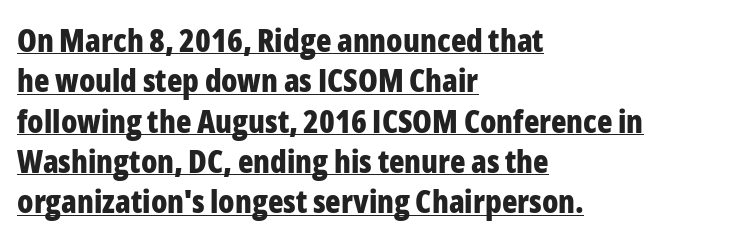
{"serif": "no", "italic": "no", "bold": "yes", "weight": "bold", "width": "condensed", "stroke_contrast": "low", "x_height": "medium", "monospaced": "no", "underline": "yes", "align": "left", "line_spacing": "normal", "line_spacing_ratio": 1.26, "letter_spacing": "normal", "letter_spacing_em": 0.0, "glyph_px": 32}
